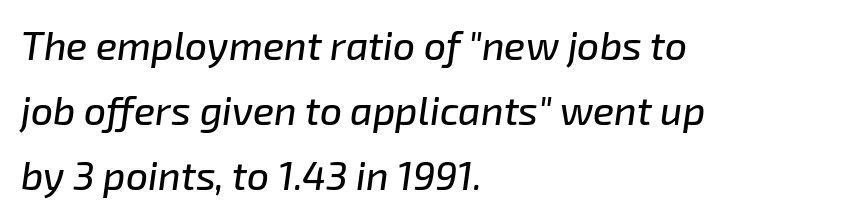
Bare-footed words on every line. The compositor pushed each line to the left boundary. The gaps between neighbouring characters are ordinary and unremarkable. Tall strokes in this sample are angled rather than plumb. The passage shown stacks its lines at a standard gap.
